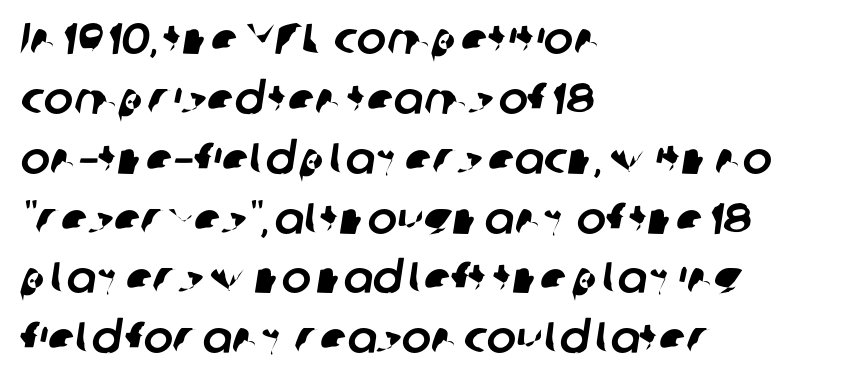
{"serif": "no", "width": "normal", "stroke_contrast": "low", "x_height": "medium", "monospaced": "no", "underline": "no", "align": "left", "line_spacing": "normal", "line_spacing_ratio": 1.36, "letter_spacing": "normal", "letter_spacing_em": 0.0, "glyph_px": 44}
